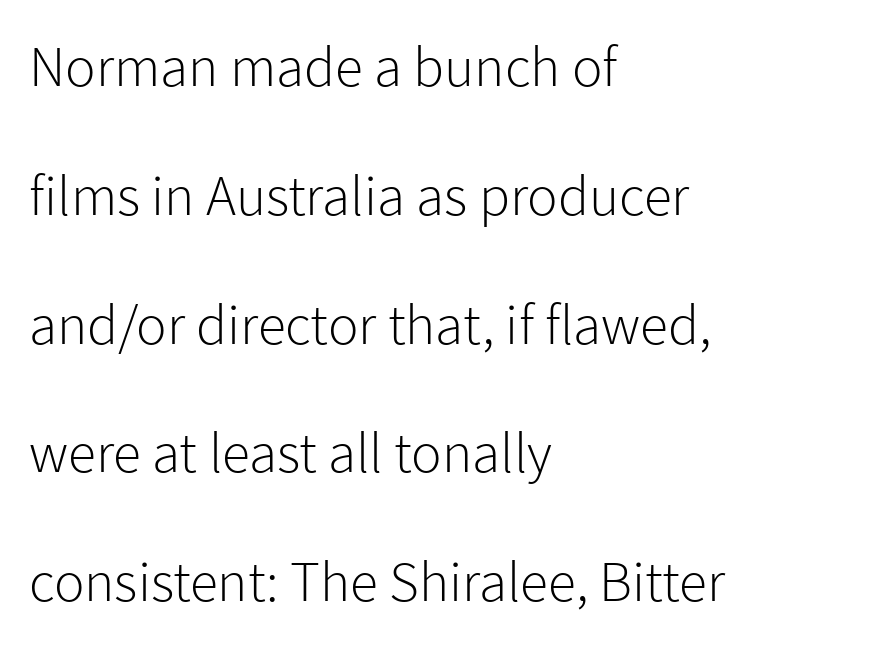
Weight: in the light-to-regular range. The vertical gap from one line to the next is large. Is this a fixed-width face? No — the glyphs have proportional, varying widths. This rendering employs a face without finishing strokes, i.e., a sans-serif. The horizontal fit of the characters is conventional and even. This sample is left-justified, so line endings fall wherever the words run out.
